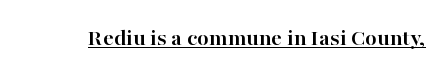
Students, observe the line beneath the letters — that is underlining. Upright lettering throughout. Summary of weight: heavy, a full bold. Here the glyphs are tracked normally, forming tight word shapes.
